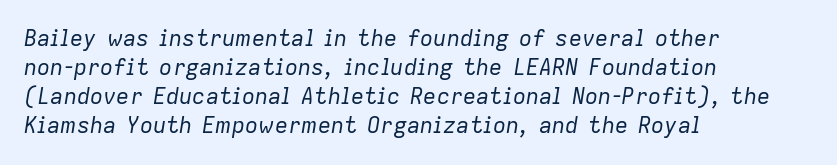
{"italic": "yes", "lean": "right", "slant_degrees": 9, "bold": "no", "underline": "no", "align": "left", "line_spacing": "normal", "line_spacing_ratio": 1.32, "letter_spacing": "normal", "letter_spacing_em": 0.0, "glyph_px": 22}
